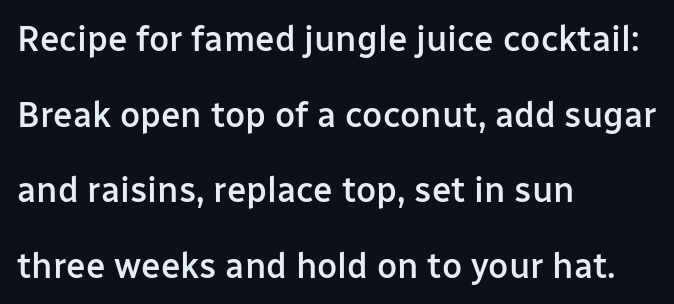
{"serif": "no", "italic": "no", "bold": "semi", "weight": "semibold", "width": "normal", "stroke_contrast": "low", "x_height": "medium", "monospaced": "no", "underline": "no", "align": "left", "line_spacing": "loose", "line_spacing_ratio": 2.16, "letter_spacing": "normal", "letter_spacing_em": 0.0, "glyph_px": 35}
